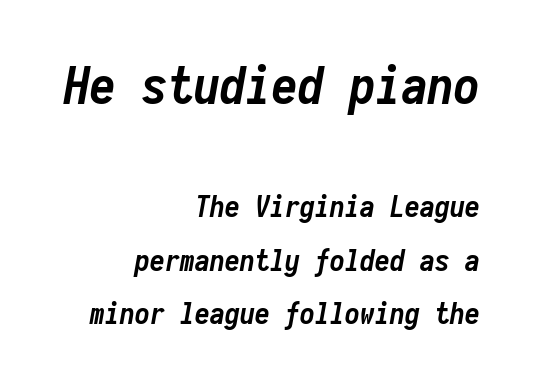
{"italic": "yes", "lean": "right", "slant_degrees": 10, "bold": "yes", "weight": "semibold", "width": "condensed", "stroke_contrast": "low", "x_height": "medium", "monospaced": "yes", "underline": "no", "align": "right", "line_spacing_ratio": 1.78, "letter_spacing": "normal", "letter_spacing_em": 0.0, "larger_block": "first", "size_ratio": 1.73, "glyph_px": 52}
